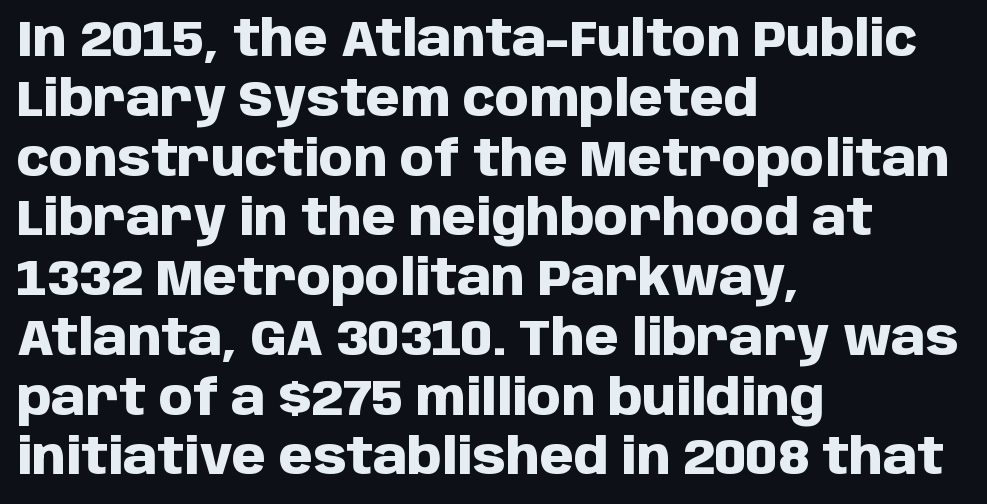
Q: Is the text bold? A: Yes.
Q: Is the text italic (slanted)? A: No, it is upright.
Q: Is the typeface a serif or a sans-serif typeface? A: Sans-serif.
Q: Is the text underlined? A: No.
Q: How is the paragraph aligned? A: Left-aligned.
Q: Is the spacing between letters normal or unusually wide? A: Normal.
Q: Width (condensed, normal, or wide)? A: Normal.
Q: Stroke contrast? A: Low.
Q: x-height? A: Large.
Q: Monospaced? A: No.
